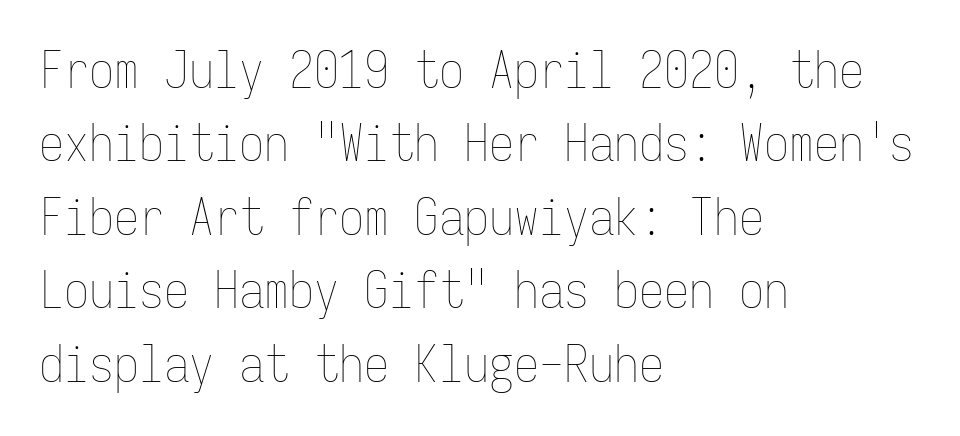
Q: Is the text bold? A: No.
Q: Is the text italic (slanted)? A: No, it is upright.
Q: Is the text underlined? A: No.
Q: How is the paragraph aligned? A: Left-aligned.
Q: Is the spacing between letters normal or unusually wide? A: Normal.
Q: Is the spacing between lines tight, normal or loose? A: Normal.
Q: Width (condensed, normal, or wide)? A: Condensed.
Q: Stroke contrast? A: Low.
Q: x-height? A: Medium.
Q: Monospaced? A: Yes.
